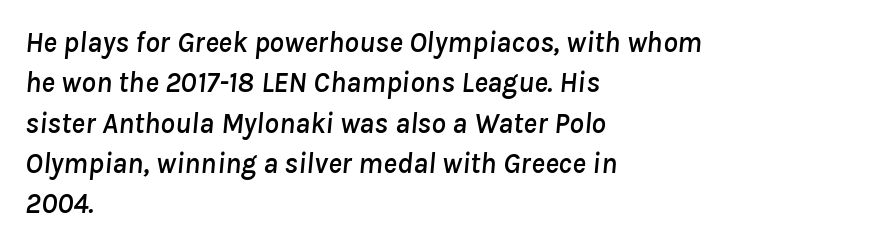
{"italic": "yes", "lean": "right", "slant_degrees": 8, "width": "normal", "stroke_contrast": "low", "x_height": "medium", "monospaced": "no", "underline": "no", "align": "left", "line_spacing": "normal", "line_spacing_ratio": 1.39, "letter_spacing": "normal", "letter_spacing_em": 0.0, "glyph_px": 29}
